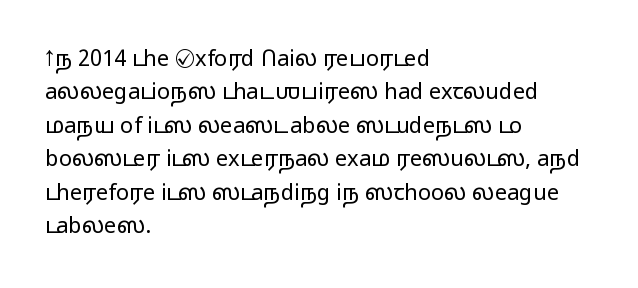
{"italic": "no", "bold": "no", "underline": "no", "align": "left", "line_spacing": "normal", "line_spacing_ratio": 1.52, "letter_spacing": "normal", "letter_spacing_em": 0.0, "glyph_px": 22}
